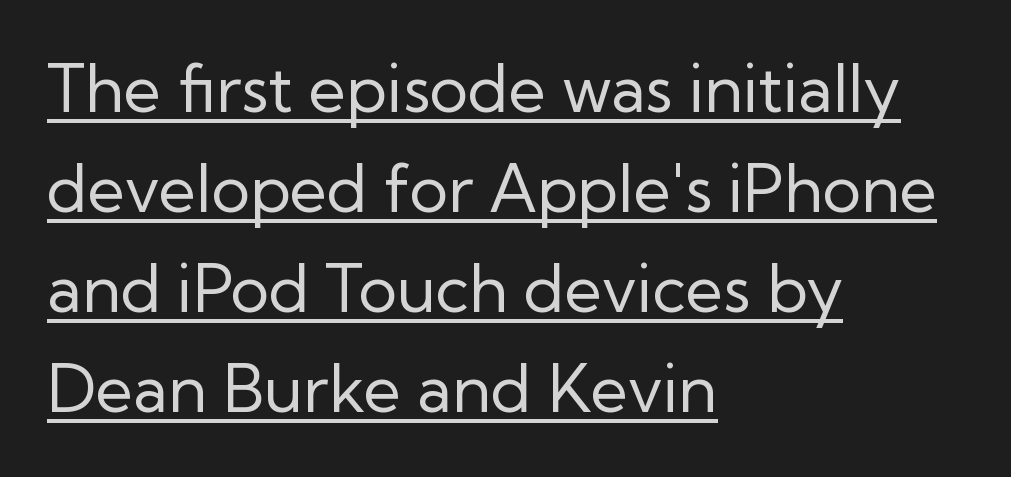
The image shows 65 px regular-weight sans-serif type, upright; set left-aligned, normal line spacing (1.54x), normal letter spacing, underlined; low stroke contrast and a medium x-height.
